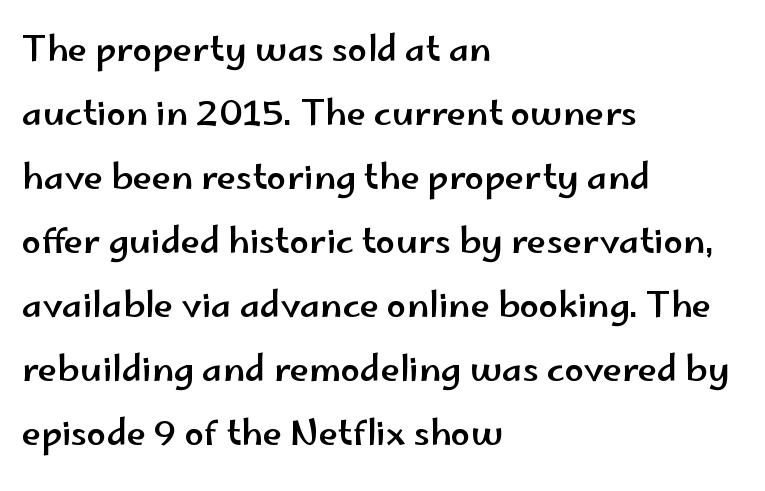
{"serif": "no", "italic": "no", "width": "wide", "stroke_contrast": "low", "x_height": "small", "monospaced": "no", "underline": "no", "align": "left", "line_spacing_ratio": 1.83, "letter_spacing": "normal", "letter_spacing_em": 0.0, "glyph_px": 35}
